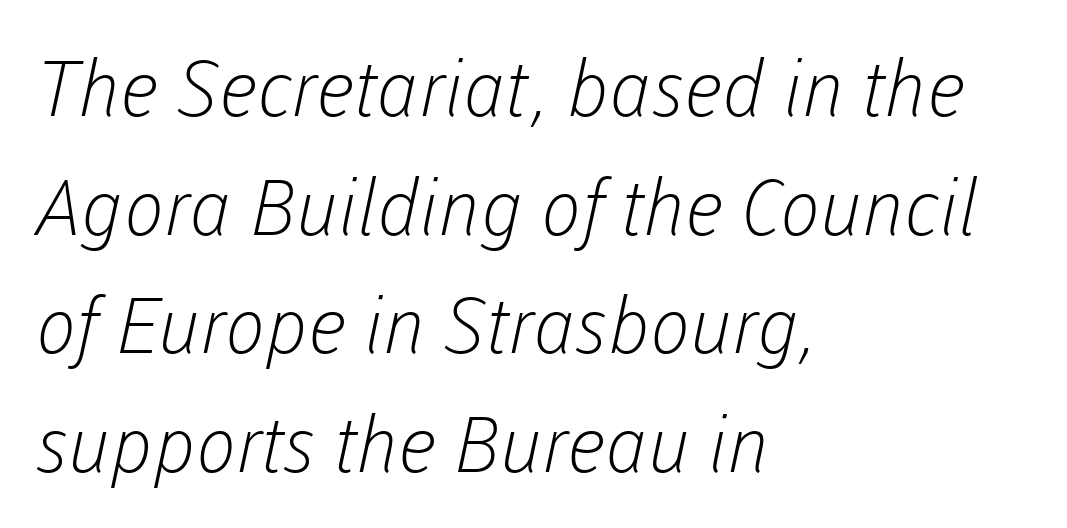
Horizontal alignment here is leftward, the default for most running prose. Proportional: the letters do not fall into vertical columns. Serifs: no, the terminals of the letterforms are clean. Any mark beneath the type? The region is blank.
